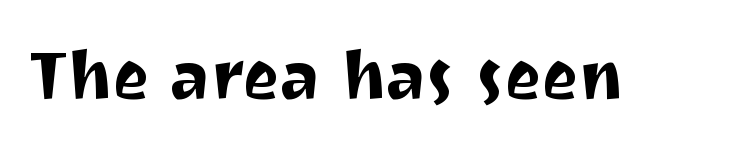
{"serif": "no", "italic": "no", "width": "normal", "stroke_contrast": "medium", "x_height": "medium", "monospaced": "no", "underline": "no", "letter_spacing": "normal", "letter_spacing_em": 0.0, "glyph_px": 69}
